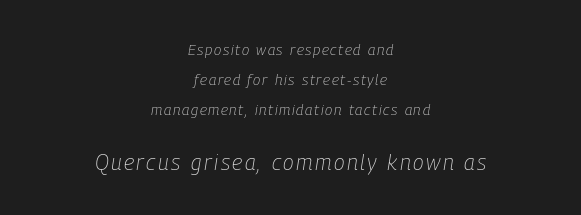
The image shows 22 px text type, italic (leaning right); set centered, loose line spacing (2.0x), not underlined; the second (bottom) block is 1.47x larger.
